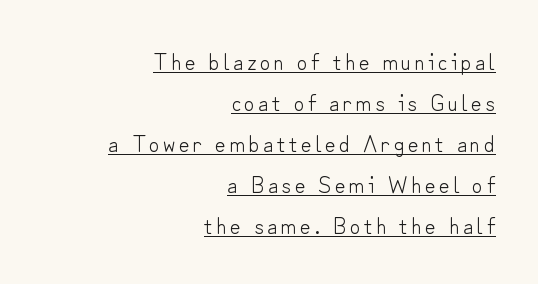
The image shows 23 px text type, upright; set right-aligned, line spacing 1.78x, underlined.
